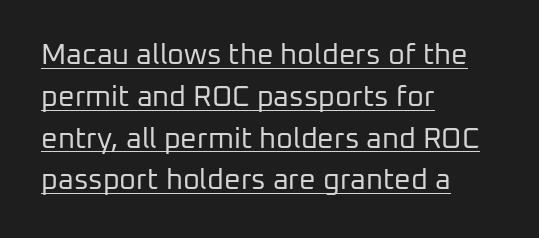
Q: Is the text bold? A: No.
Q: Is the text italic (slanted)? A: No, it is upright.
Q: Is the typeface a serif or a sans-serif typeface? A: Sans-serif.
Q: Is the text underlined? A: Yes.
Q: How is the paragraph aligned? A: Left-aligned.
Q: Is the spacing between letters normal or unusually wide? A: Normal.
Q: Is the spacing between lines tight, normal or loose? A: Normal.
Q: Width (condensed, normal, or wide)? A: Normal.
Q: Stroke contrast? A: Low.
Q: x-height? A: Medium.
Q: Monospaced? A: No.
